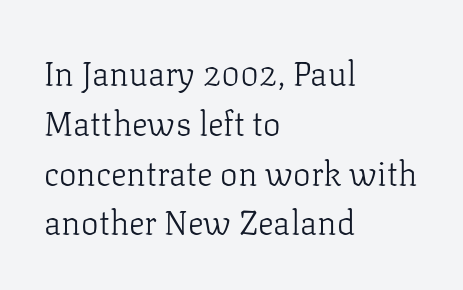
Q: Is the text bold? A: No.
Q: Is the text italic (slanted)? A: No, it is upright.
Q: Is the typeface a serif or a sans-serif typeface? A: Serif.
Q: Is the text underlined? A: No.
Q: How is the paragraph aligned? A: Left-aligned.
Q: Is the spacing between letters normal or unusually wide? A: Normal.
Q: Is the spacing between lines tight, normal or loose? A: Normal.
Q: Width (condensed, normal, or wide)? A: Normal.
Q: Stroke contrast? A: Low.
Q: x-height? A: Medium.
Q: Monospaced? A: No.
